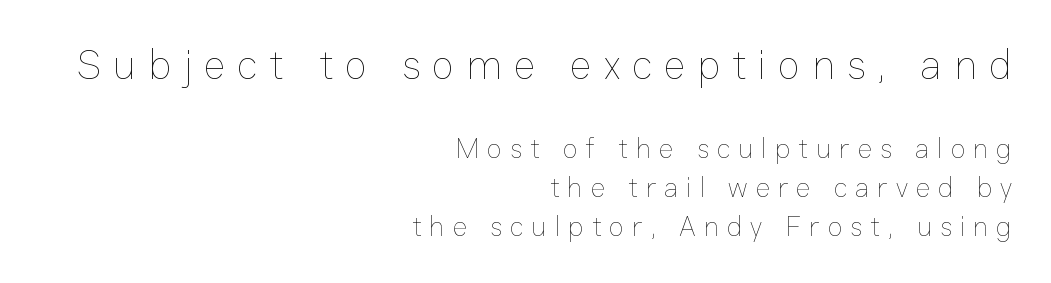
The letters in the upper block stand taller than those in the block below. Check under the words: just untouched page. Every stem runs plumb, perpendicular to the baseline. The rendering uses natural spacing where letterforms have individual widths.
